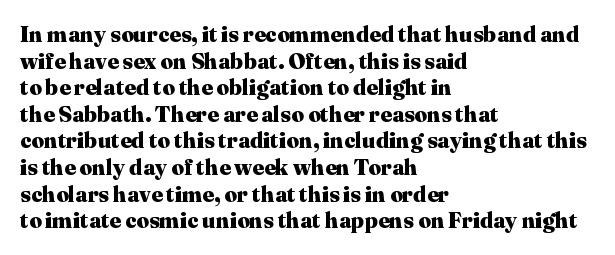
Q: Is the text bold? A: Yes.
Q: Is the text italic (slanted)? A: No, it is upright.
Q: Is the text underlined? A: No.
Q: How is the paragraph aligned? A: Left-aligned.
Q: Is the spacing between letters normal or unusually wide? A: Normal.
